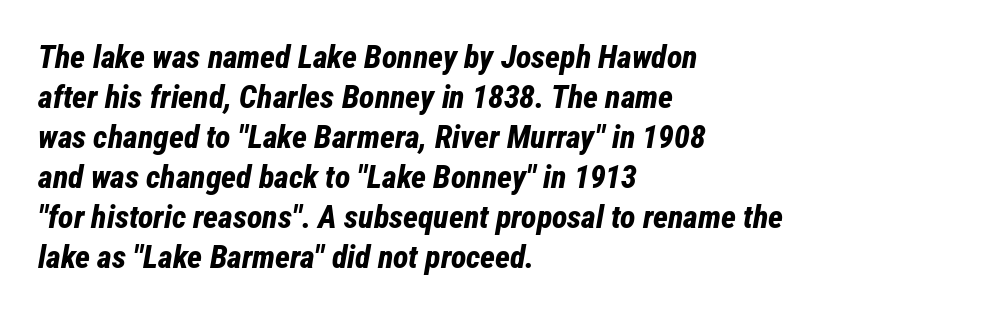
Check under the words: just untouched page. Looking at the ascenders, they clearly lean. The passage shown stacks its lines at a standard gap. A typesetter would call this proportional, since set widths differ per character. Horizontal alignment here is leftward, the default for most running prose. Compared with an ordinary text face, these strokes are far heavier — a full bold.
